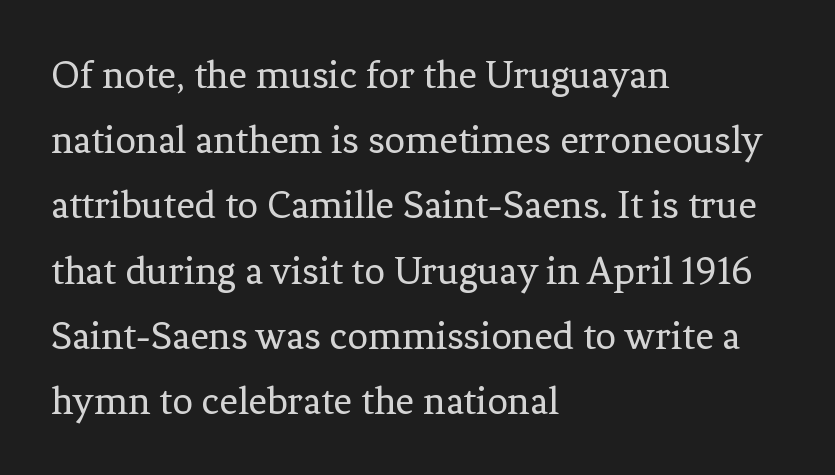
The image shows 41 px regular-weight serif type, upright; set left-aligned, normal line spacing (1.59x), normal letter spacing, not underlined; low stroke contrast and a medium x-height.
